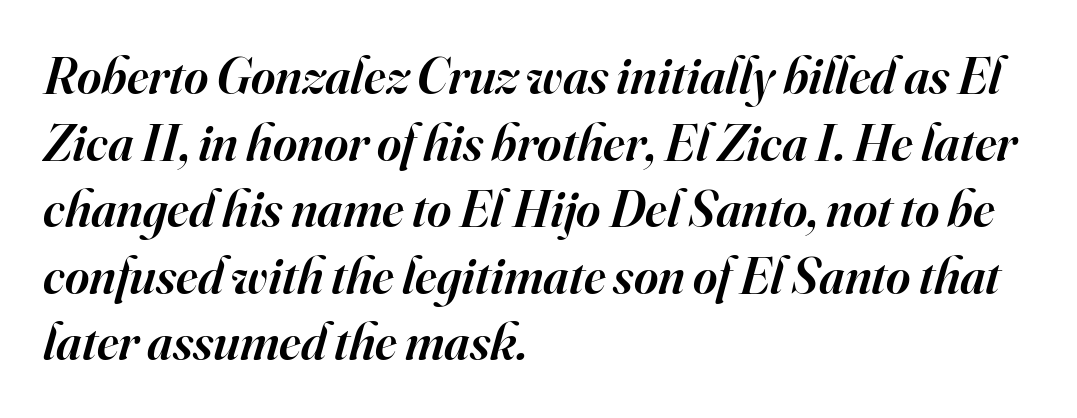
The image shows 52 px semibold serif type, italic (leaning right); set left-aligned, normal line spacing (1.28x), normal letter spacing, not underlined; high stroke contrast and a small x-height.
